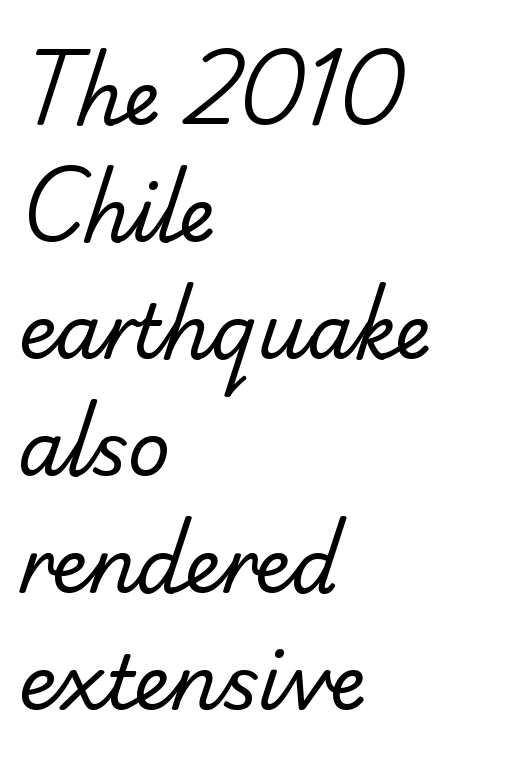
Q: Is the text bold? A: No.
Q: Is the typeface a serif or a sans-serif typeface? A: Sans-serif.
Q: Is the text underlined? A: No.
Q: How is the paragraph aligned? A: Left-aligned.
Q: Is the spacing between letters normal or unusually wide? A: Normal.
Q: Is the spacing between lines tight, normal or loose? A: Normal.
Q: Width (condensed, normal, or wide)? A: Normal.
Q: Stroke contrast? A: Low.
Q: x-height? A: Small.
Q: Monospaced? A: No.
